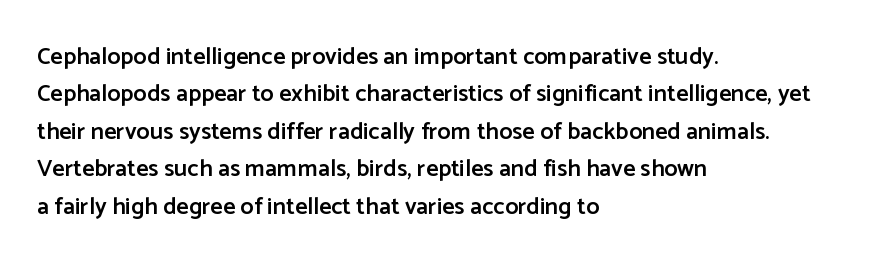
{"italic": "no", "bold": "semi", "underline": "no", "align": "left", "line_spacing": "normal", "line_spacing_ratio": 1.56, "letter_spacing": "normal", "letter_spacing_em": 0.0, "glyph_px": 24}
